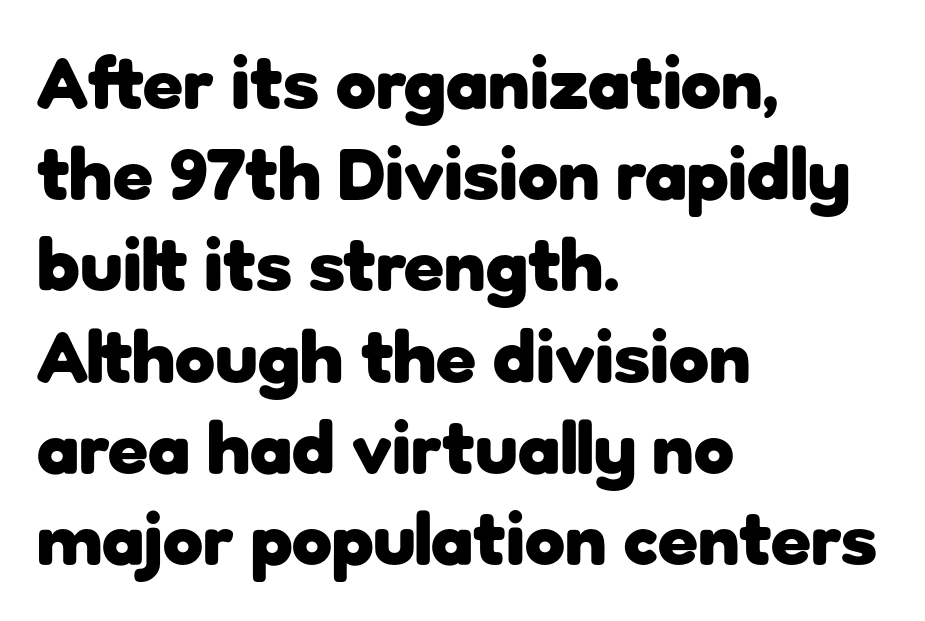
{"serif": "no", "italic": "no", "bold": "yes", "weight": "heavy", "width": "normal", "stroke_contrast": "low", "x_height": "medium", "monospaced": "no", "underline": "no", "align": "left", "line_spacing": "normal", "line_spacing_ratio": 1.25, "letter_spacing": "normal", "letter_spacing_em": 0.0, "glyph_px": 73}
